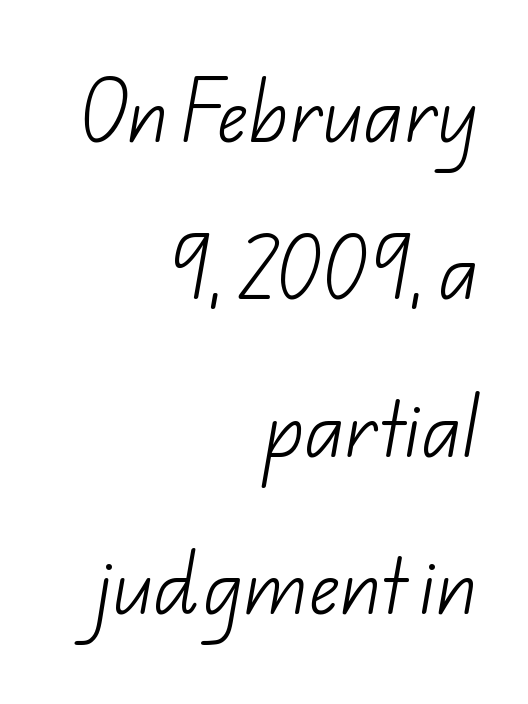
Q: Is the text bold? A: No.
Q: Is the typeface a serif or a sans-serif typeface? A: Sans-serif.
Q: Is the text underlined? A: No.
Q: How is the paragraph aligned? A: Right-aligned.
Q: Is the spacing between letters normal or unusually wide? A: Normal.
Q: Is the spacing between lines tight, normal or loose? A: Loose.
Q: Width (condensed, normal, or wide)? A: Normal.
Q: Stroke contrast? A: Low.
Q: x-height? A: Small.
Q: Monospaced? A: No.
